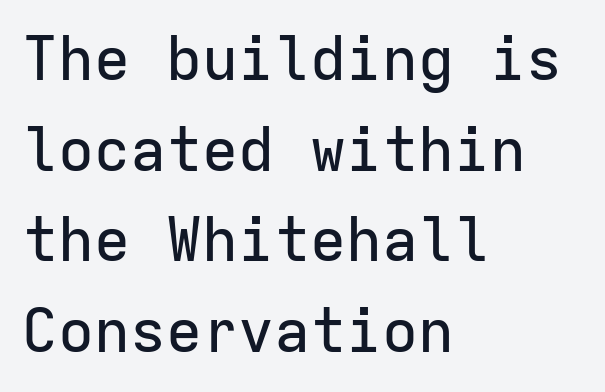
The image shows 60 px sans-serif type, upright, monospaced; set left-aligned, normal line spacing (1.51x), normal letter spacing, not underlined; low stroke contrast and a medium x-height.
